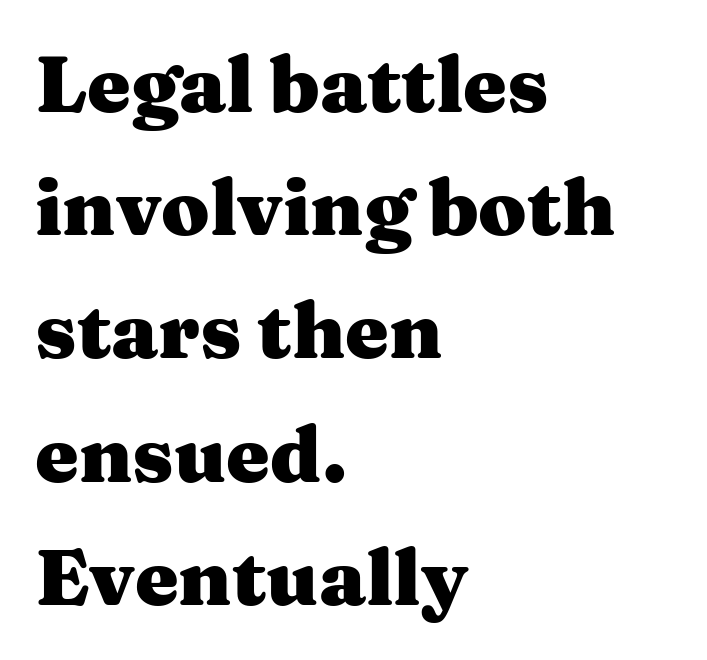
The image shows 78 px heavy, wide serif type, upright; set left-aligned, normal line spacing (1.58x), normal letter spacing, not underlined; medium stroke contrast and a medium x-height.
